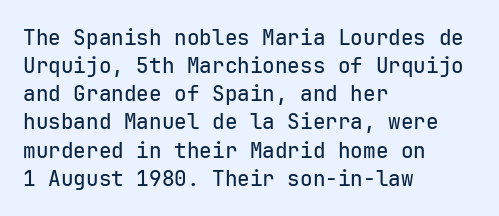
{"italic": "no", "underline": "no", "align": "left", "line_spacing": "normal", "line_spacing_ratio": 1.34, "letter_spacing": "normal", "letter_spacing_em": 0.0, "glyph_px": 21}
